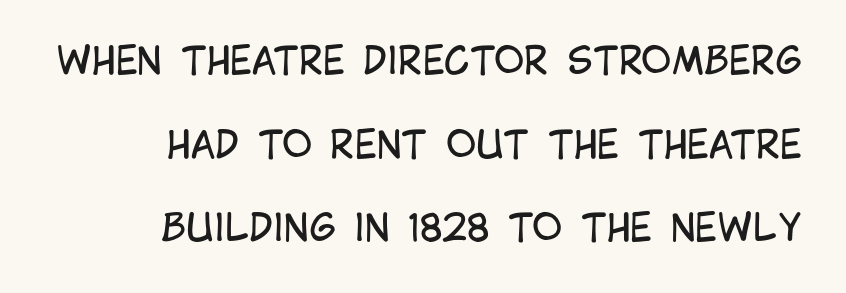
The image shows 37 px regular-weight, condensed sans-serif type, upright; set right-aligned, loose line spacing (2.26x), normal letter spacing, not underlined; low stroke contrast and a large x-height.
